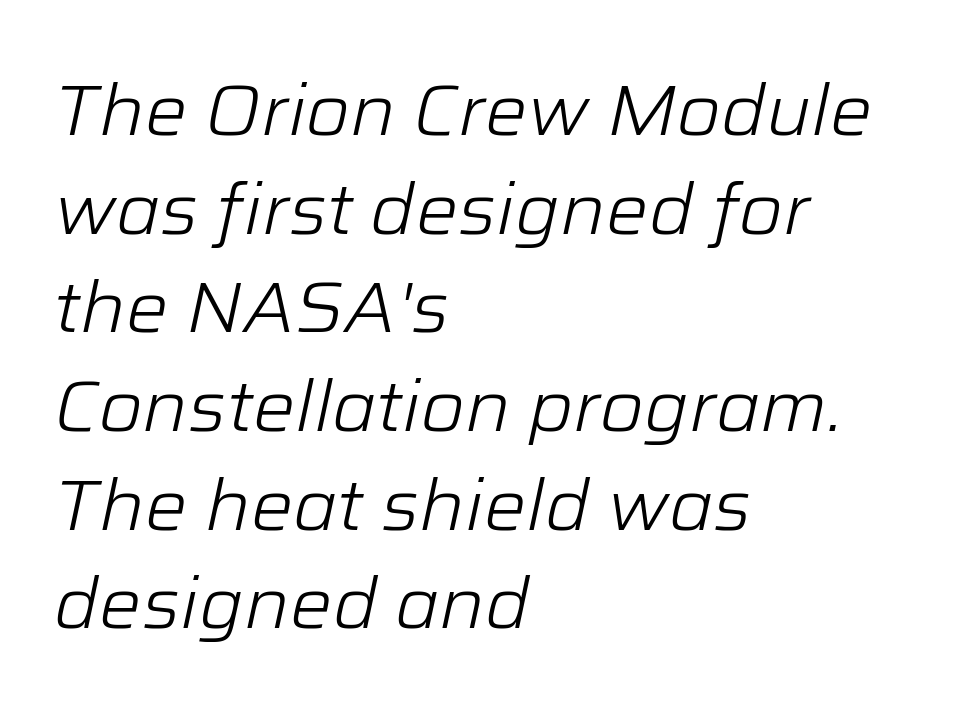
{"italic": "yes", "lean": "right", "slant_degrees": 12, "bold": "no", "weight": "light", "width": "normal", "stroke_contrast": "low", "x_height": "medium", "monospaced": "no", "underline": "no", "align": "left", "line_spacing": "normal", "line_spacing_ratio": 1.39, "letter_spacing": "normal", "letter_spacing_em": 0.0, "glyph_px": 71}
